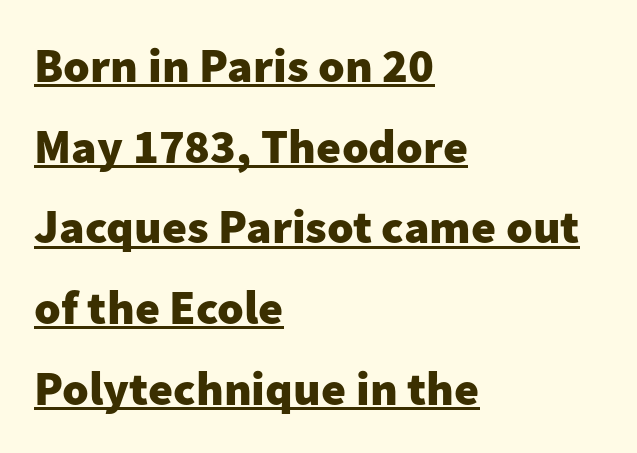
{"serif": "no", "italic": "no", "bold": "yes", "weight": "heavy", "width": "normal", "stroke_contrast": "low", "x_height": "medium", "monospaced": "no", "underline": "yes", "align": "left", "line_spacing": "normal", "line_spacing_ratio": 1.68, "letter_spacing": "normal", "letter_spacing_em": 0.0, "glyph_px": 48}
